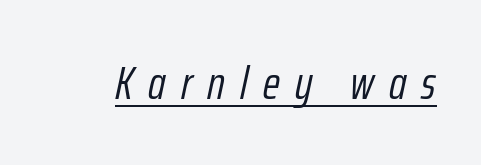
{"italic": "yes", "lean": "right", "slant_degrees": 12, "bold": "no", "weight": "light", "width": "condensed", "stroke_contrast": "low", "x_height": "medium", "monospaced": "no", "underline": "yes", "letter_spacing": "wide", "letter_spacing_em": 0.32, "glyph_px": 47}
